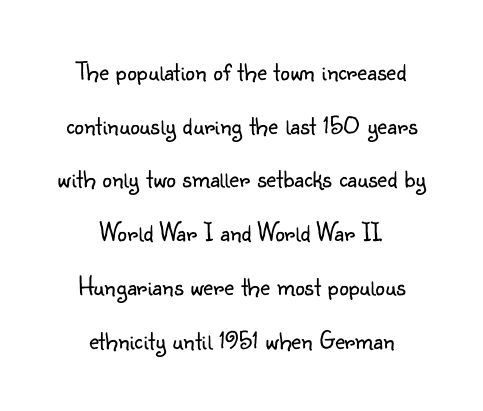
What stands out about the letter spacing? Nothing — it is the standard amount. Check the space under the baseline: it is left empty. The rag falls on both sides of this text block equally. Summary of vertical rhythm: relaxed, with wide interline spacing.
